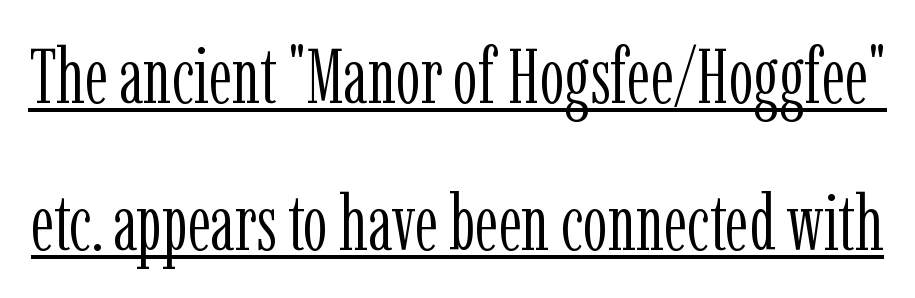
Note the varied advance widths — an 'i' is clearly narrower than an 'm'. In designer terms, the underline attribute is active on this setting. Think standard paragraph weight, or any step lighter than that. How are the letters spaced? Ordinarily, with no added tracking. To sum up the face: it has serifs.
